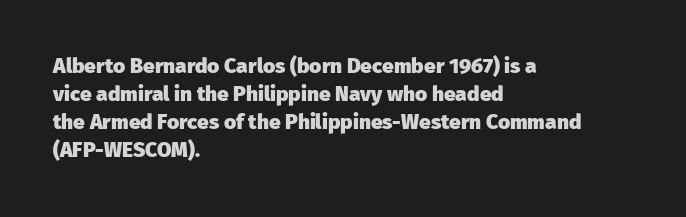
Anything drawn beneath the words? Only blank space. Evenly set lines give the paragraph a standard silhouette. In CSS terms this would be text-align: left. The font's upright variant was chosen for this text. Strokes here are thick enough to call this a true bold.
